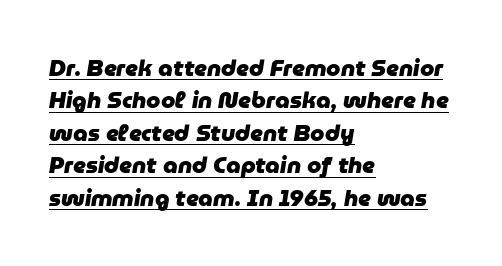
Compared with a centered layout, this one pins lines to the left instead. The words here are underlined. The face used here has a pronounced slope to its letters. What stands out about the letter spacing? Nothing — it is the standard amount.
